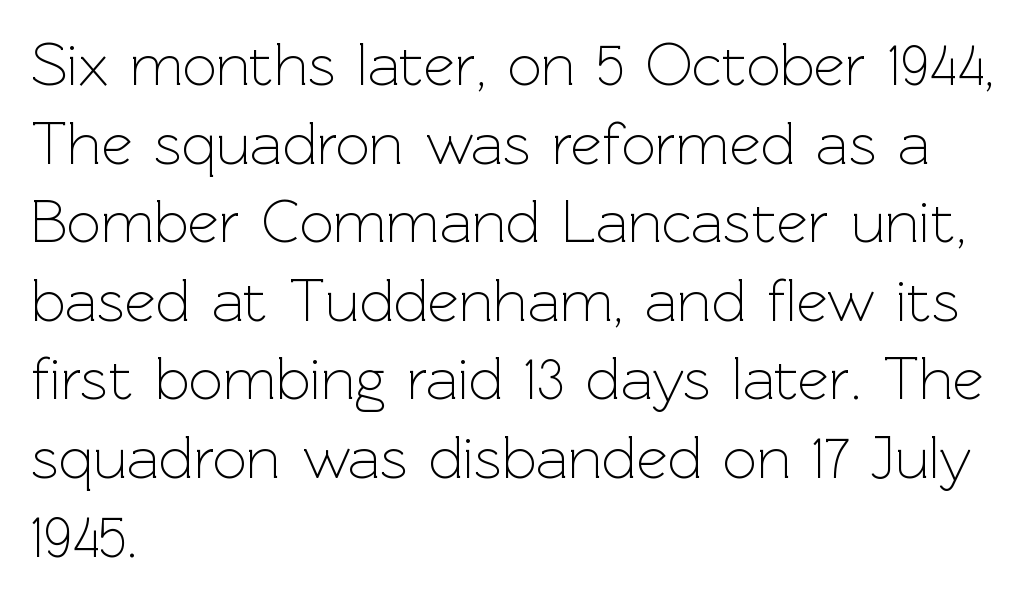
Q: Is the text bold? A: No.
Q: Is the text italic (slanted)? A: No, it is upright.
Q: Is the typeface a serif or a sans-serif typeface? A: Sans-serif.
Q: Is the text underlined? A: No.
Q: How is the paragraph aligned? A: Left-aligned.
Q: Is the spacing between letters normal or unusually wide? A: Normal.
Q: Is the spacing between lines tight, normal or loose? A: Normal.
Q: Width (condensed, normal, or wide)? A: Normal.
Q: x-height? A: Medium.
Q: Monospaced? A: No.
